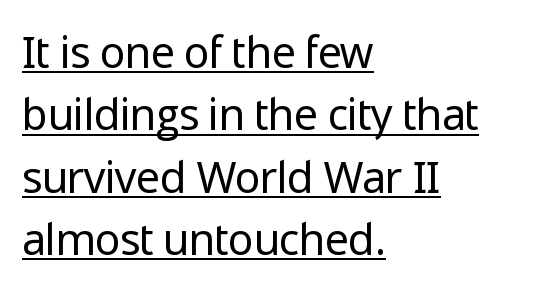
Q: Is the text bold? A: No.
Q: Is the text italic (slanted)? A: No, it is upright.
Q: Is the typeface a serif or a sans-serif typeface? A: Sans-serif.
Q: Is the text underlined? A: Yes.
Q: How is the paragraph aligned? A: Left-aligned.
Q: Is the spacing between letters normal or unusually wide? A: Normal.
Q: Is the spacing between lines tight, normal or loose? A: Normal.
Q: Width (condensed, normal, or wide)? A: Normal.
Q: Stroke contrast? A: Low.
Q: x-height? A: Medium.
Q: Monospaced? A: No.
